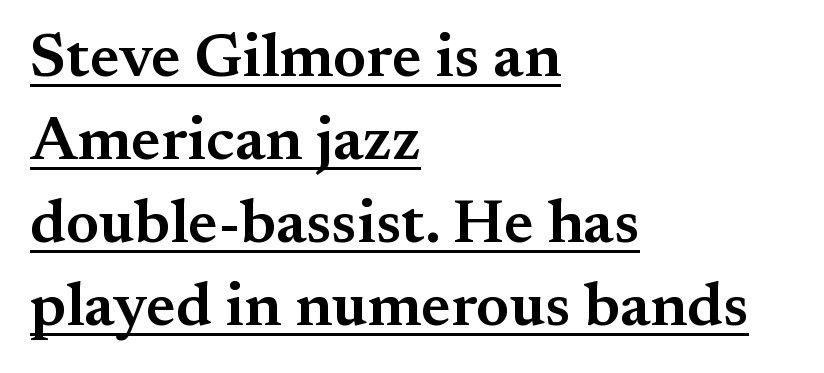
{"serif": "yes", "italic": "no", "bold": "semi", "weight": "semibold", "width": "normal", "stroke_contrast": "medium", "x_height": "small", "monospaced": "no", "underline": "yes", "align": "left", "line_spacing": "normal", "line_spacing_ratio": 1.34, "letter_spacing": "normal", "letter_spacing_em": 0.0, "glyph_px": 62}
